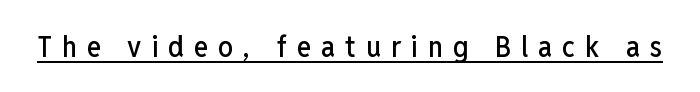
The image shows 30 px condensed sans-serif type, upright; set unusually wide letter spacing (+0.33 em), underlined; low stroke contrast and a medium x-height.
